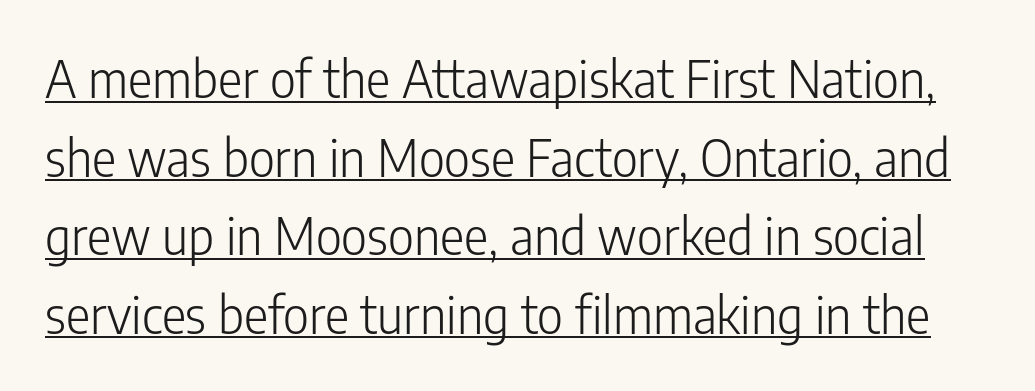
Is this a fixed-width face? No — the glyphs have proportional, varying widths. A light-to-regular cut is what we see here. Tracking value appears to be zero — textbook default spacing. The font's upright variant was chosen for this text. One glance says typical: line gaps are just what's usual. Examine the stroke ends and you'll find no serifs.
